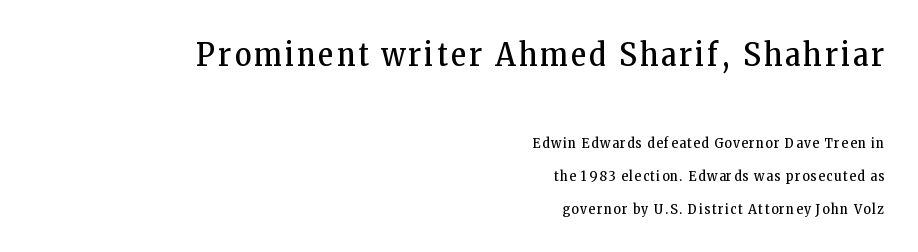
In terms of leading, this rendering errs on the spacious side. Which of the two is more prominent by size? The first, at the top. Stroke thickness stays within the range of a standard reading face or lighter. Does the lettering tilt? It doesn't — this is upright. One-word summary of the alignment: right. Any mark beneath the type? The region is blank.
